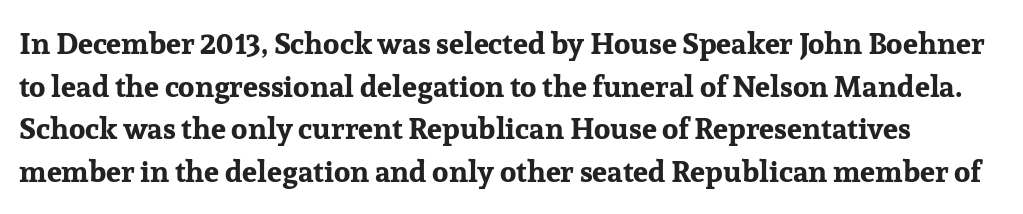
{"serif": "yes", "italic": "no", "bold": "yes", "weight": "bold", "width": "normal", "stroke_contrast": "low", "x_height": "medium", "monospaced": "no", "underline": "no", "line_spacing": "normal", "line_spacing_ratio": 1.42, "letter_spacing": "normal", "letter_spacing_em": 0.0, "glyph_px": 30}
